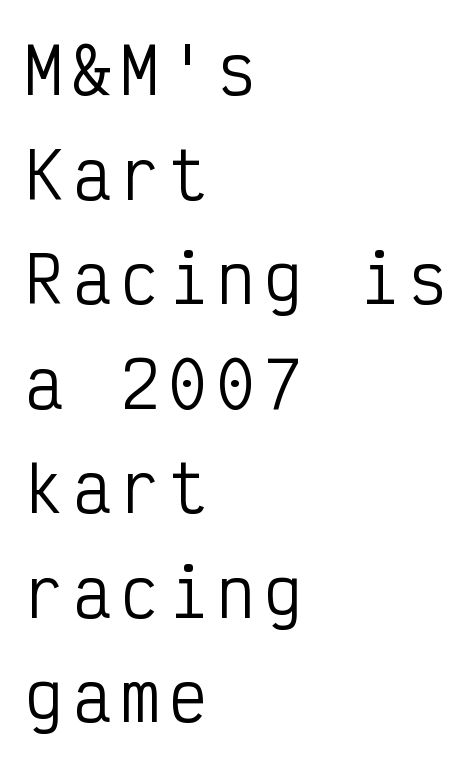
Q: Is the text bold? A: No.
Q: Is the text italic (slanted)? A: No, it is upright.
Q: Is the typeface a serif or a sans-serif typeface? A: Sans-serif.
Q: Is the text underlined? A: No.
Q: How is the paragraph aligned? A: Left-aligned.
Q: Is the spacing between lines tight, normal or loose? A: Normal.
Q: Width (condensed, normal, or wide)? A: Condensed.
Q: Stroke contrast? A: Low.
Q: x-height? A: Medium.
Q: Monospaced? A: Yes.
